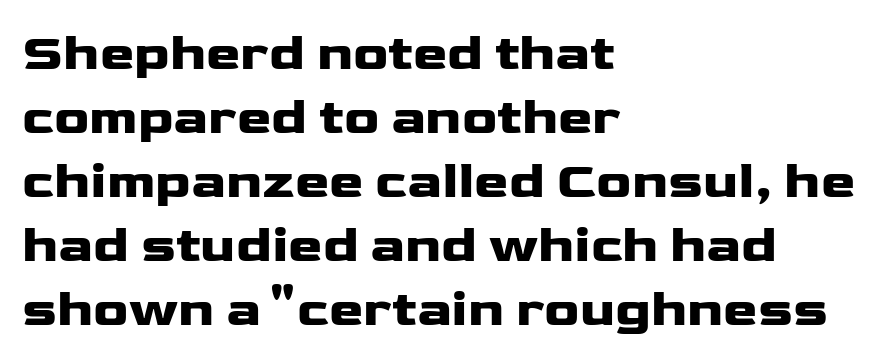
Q: Is the text bold? A: Yes.
Q: Is the text italic (slanted)? A: No, it is upright.
Q: Is the typeface a serif or a sans-serif typeface? A: Sans-serif.
Q: Is the text underlined? A: No.
Q: How is the paragraph aligned? A: Left-aligned.
Q: Is the spacing between letters normal or unusually wide? A: Normal.
Q: Width (condensed, normal, or wide)? A: Wide.
Q: Stroke contrast? A: Low.
Q: x-height? A: Medium.
Q: Monospaced? A: No.
